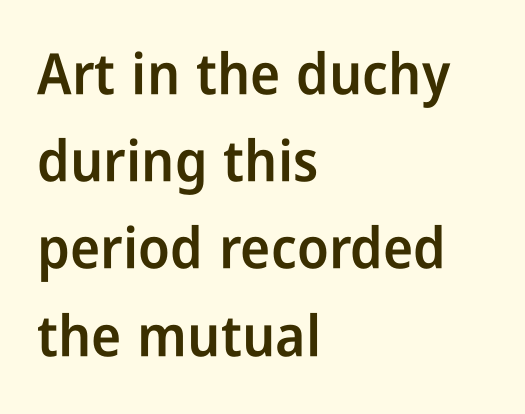
The image shows 57 px semibold, condensed sans-serif type, upright; set left-aligned, normal line spacing (1.53x), normal letter spacing, not underlined; low stroke contrast and a medium x-height.
